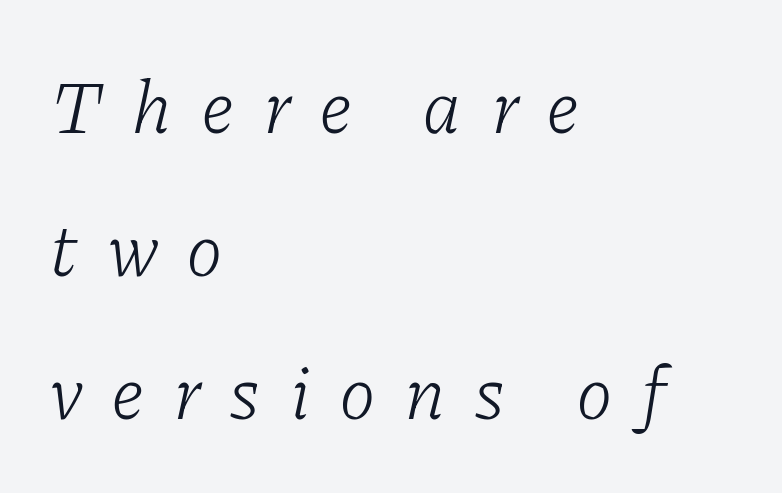
The image shows 75 px light serif type, italic (leaning right); set left-aligned, loose line spacing (1.91x), unusually wide letter spacing (+0.38 em), not underlined; low stroke contrast and a medium x-height.
